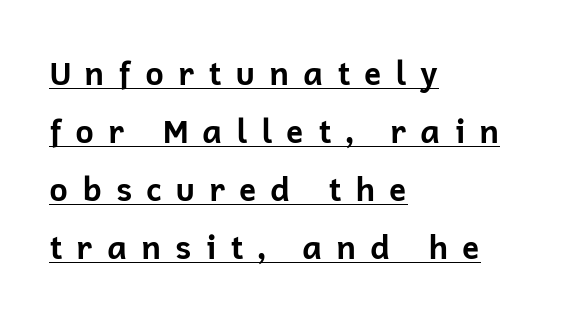
Q: Is the text bold? A: Yes.
Q: Is the text italic (slanted)? A: No, it is upright.
Q: Is the typeface a serif or a sans-serif typeface? A: Sans-serif.
Q: Is the text underlined? A: Yes.
Q: How is the paragraph aligned? A: Left-aligned.
Q: Is the spacing between letters normal or unusually wide? A: Unusually wide.
Q: Width (condensed, normal, or wide)? A: Normal.
Q: Stroke contrast? A: Low.
Q: x-height? A: Medium.
Q: Monospaced? A: No.
